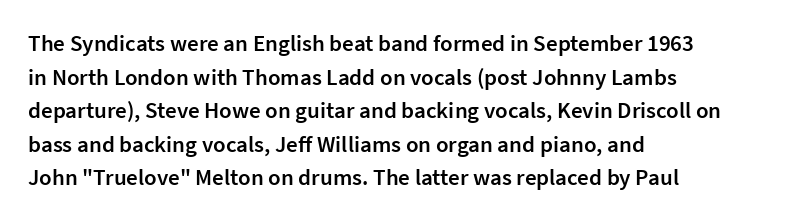
The image shows 23 px text type, upright; set left-aligned, normal line spacing (1.46x), normal letter spacing, not underlined.
